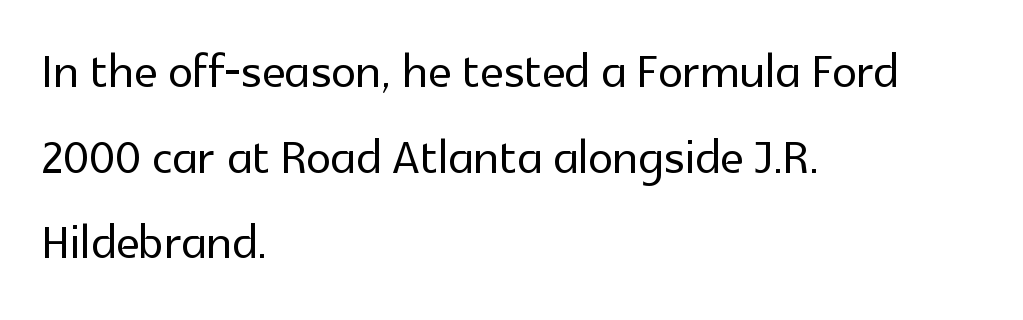
{"serif": "no", "italic": "no", "width": "normal", "x_height": "medium", "monospaced": "no", "underline": "no", "align": "left", "line_spacing": "normal", "line_spacing_ratio": 1.36, "letter_spacing": "normal", "letter_spacing_em": 0.0, "glyph_px": 63}
